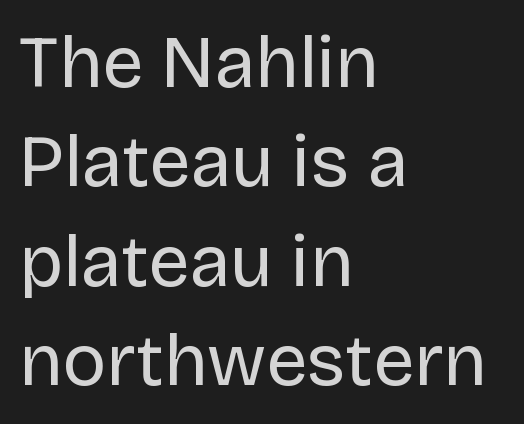
Is this a fixed-width face? No — the glyphs have proportional, varying widths. The face used here is a sans, in the tradition of grotesques and geometrics. Leading: standard. Posture: straight, roman, zero tilt.
